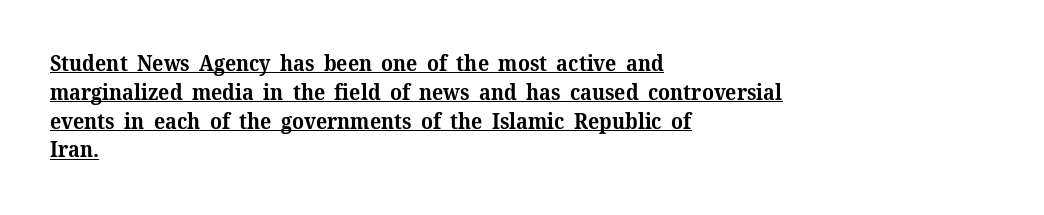
{"italic": "no", "bold": "yes", "underline": "yes", "align": "left", "line_spacing": "normal", "line_spacing_ratio": 1.37, "letter_spacing": "normal", "letter_spacing_em": 0.0, "glyph_px": 21}
